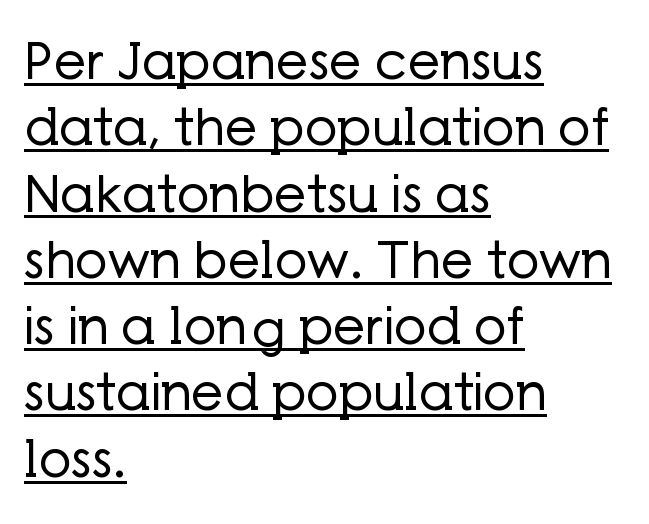
The image shows 51 px regular-weight sans-serif type, upright; set left-aligned, normal line spacing (1.3x), normal letter spacing, underlined; low stroke contrast and a medium x-height.
